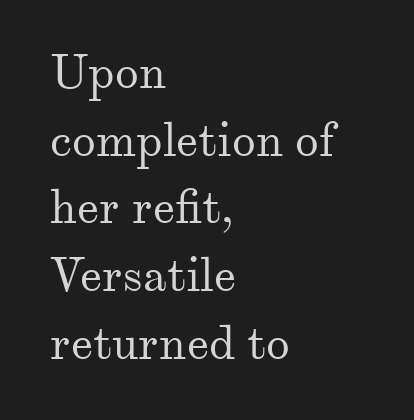
The image shows 48 px regular-weight serif type, upright; set left-aligned, normal line spacing (1.41x), normal letter spacing, not underlined; medium stroke contrast and a small x-height.
